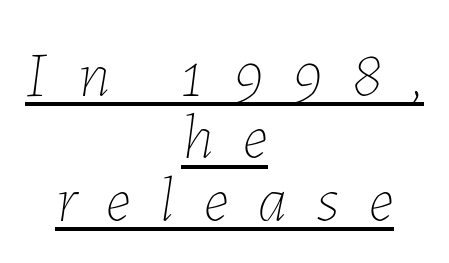
Weight: not bold — regular or lighter. Typeset on center — no edge is straight. Proportional: the letters do not fall into vertical columns. The face used here is rendered with a markedly widened letterfit.
